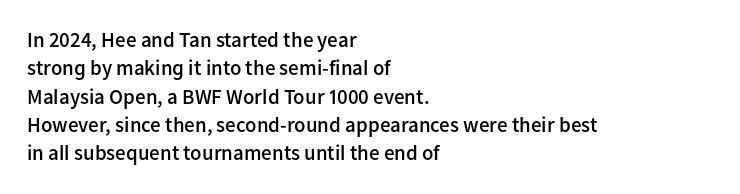
The image shows 21 px text type, upright; set left-aligned, normal line spacing (1.35x), normal letter spacing, not underlined.
